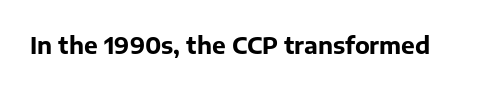
Q: Is the text bold? A: Yes.
Q: Is the text italic (slanted)? A: No, it is upright.
Q: Is the text underlined? A: No.
Q: Is the spacing between letters normal or unusually wide? A: Normal.
